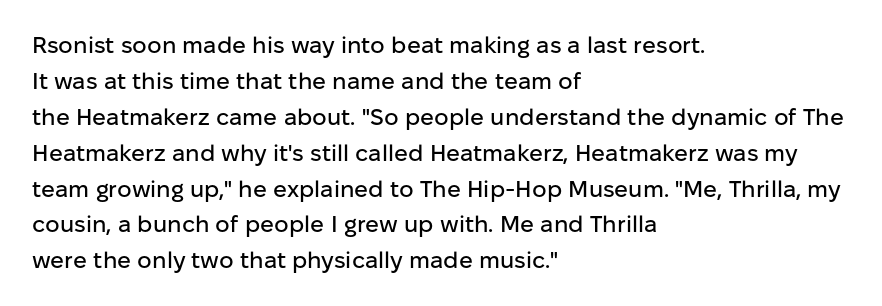
{"italic": "no", "underline": "no", "align": "left", "line_spacing": "normal", "line_spacing_ratio": 1.56, "letter_spacing": "normal", "letter_spacing_em": 0.0, "glyph_px": 23}
